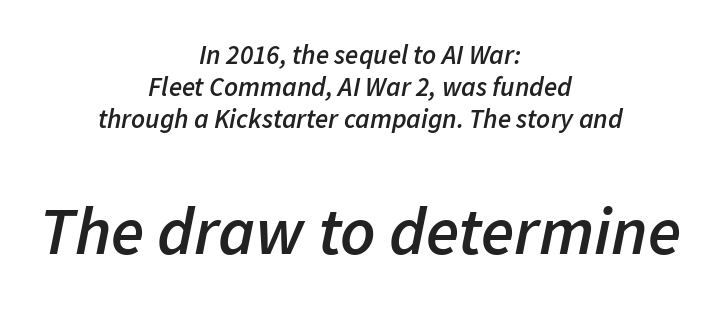
{"italic": "yes", "lean": "right", "slant_degrees": 11, "bold": "semi", "weight": "semibold", "width": "normal", "stroke_contrast": "low", "x_height": "medium", "monospaced": "no", "underline": "no", "align": "center", "line_spacing_ratio": 1.18, "letter_spacing": "normal", "letter_spacing_em": 0.0, "larger_block": "second", "size_ratio": 2.52, "glyph_px": 68}
